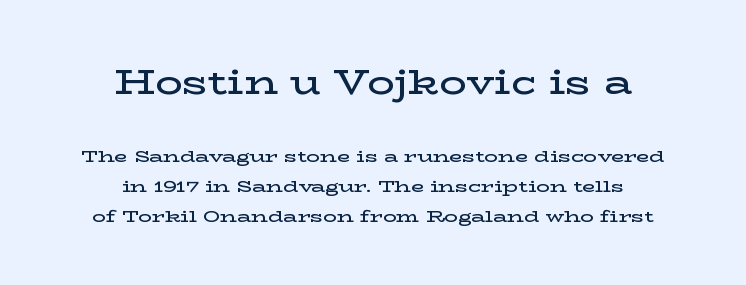
The image shows 34 px semibold, wide serif type, upright; set centered, line spacing 1.76x, normal letter spacing, not underlined; the first (top) block is 2.0x larger; low stroke contrast and a medium x-height.
